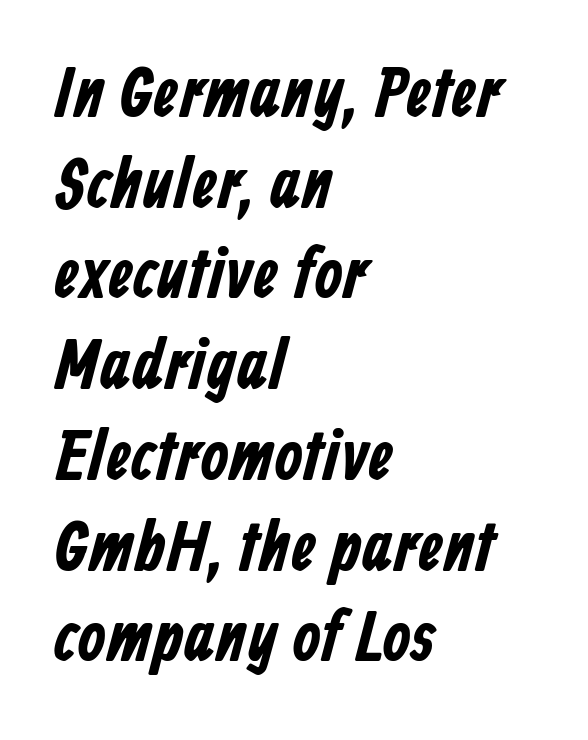
{"serif": "no", "width": "condensed", "stroke_contrast": "low", "x_height": "medium", "monospaced": "no", "underline": "no", "align": "left", "line_spacing": "normal", "line_spacing_ratio": 1.26, "letter_spacing": "normal", "letter_spacing_em": 0.0, "glyph_px": 72}
